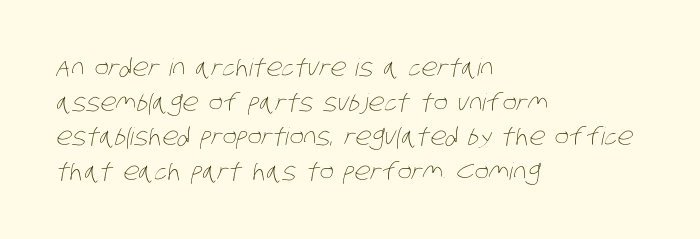
Q: Is the text bold? A: No.
Q: Is the text underlined? A: No.
Q: How is the paragraph aligned? A: Left-aligned.
Q: Is the spacing between letters normal or unusually wide? A: Normal.
Q: Is the spacing between lines tight, normal or loose? A: Normal.
